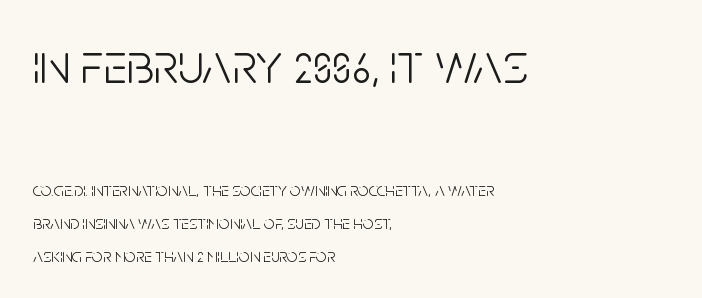
{"serif": "no", "italic": "no", "bold": "no", "weight": "light", "width": "condensed", "stroke_contrast": "low", "x_height": "large", "monospaced": "no", "underline": "no", "align": "left", "line_spacing_ratio": 1.72, "letter_spacing": "normal", "letter_spacing_em": 0.0, "larger_block": "first", "size_ratio": 3.05, "glyph_px": 58}
